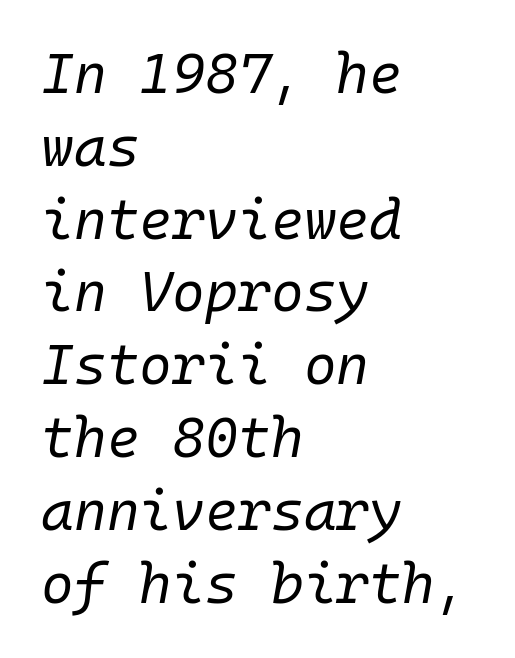
{"italic": "yes", "lean": "right", "slant_degrees": 10, "bold": "no", "weight": "regular", "width": "normal", "stroke_contrast": "low", "x_height": "medium", "monospaced": "yes", "underline": "no", "align": "left", "line_spacing": "normal", "line_spacing_ratio": 1.3, "letter_spacing": "normal", "letter_spacing_em": 0.0, "glyph_px": 56}
